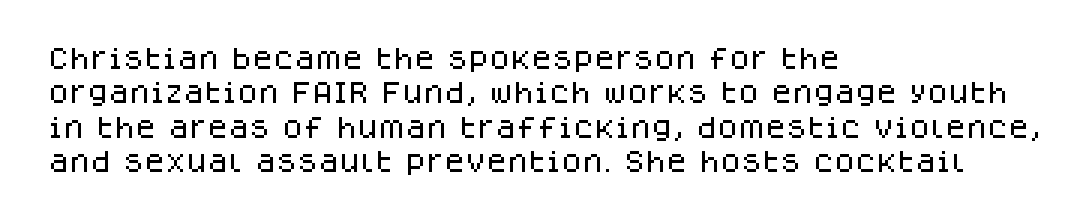
Q: Is the text italic (slanted)? A: No, it is upright.
Q: Is the text underlined? A: No.
Q: How is the paragraph aligned? A: Left-aligned.
Q: Is the spacing between letters normal or unusually wide? A: Normal.
Q: Is the spacing between lines tight, normal or loose? A: Normal.
